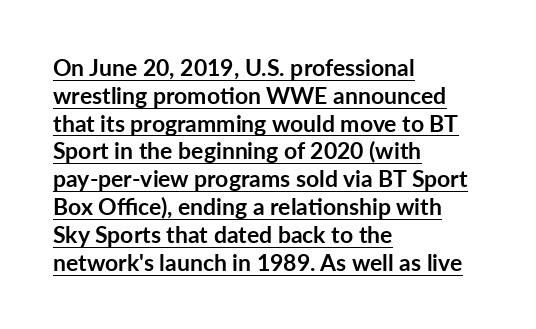
Q: Is the text bold? A: Yes.
Q: Is the text italic (slanted)? A: No, it is upright.
Q: Is the text underlined? A: Yes.
Q: How is the paragraph aligned? A: Left-aligned.
Q: Is the spacing between letters normal or unusually wide? A: Normal.
